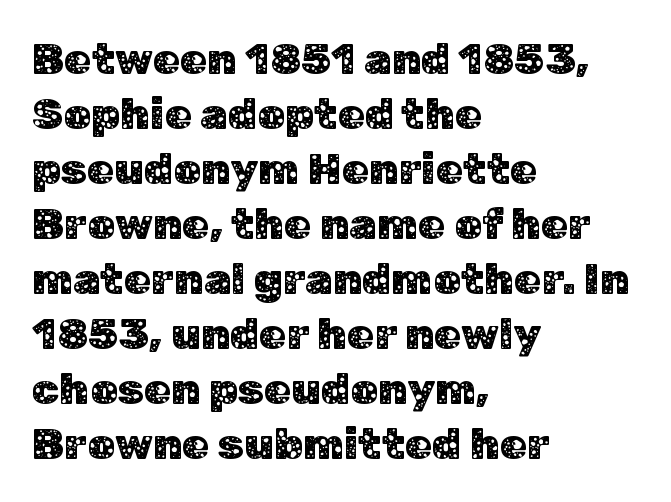
{"serif": "no", "italic": "no", "width": "normal", "stroke_contrast": "low", "x_height": "medium", "monospaced": "no", "underline": "no", "align": "left", "line_spacing": "normal", "line_spacing_ratio": 1.25, "letter_spacing": "normal", "letter_spacing_em": 0.0, "glyph_px": 44}
